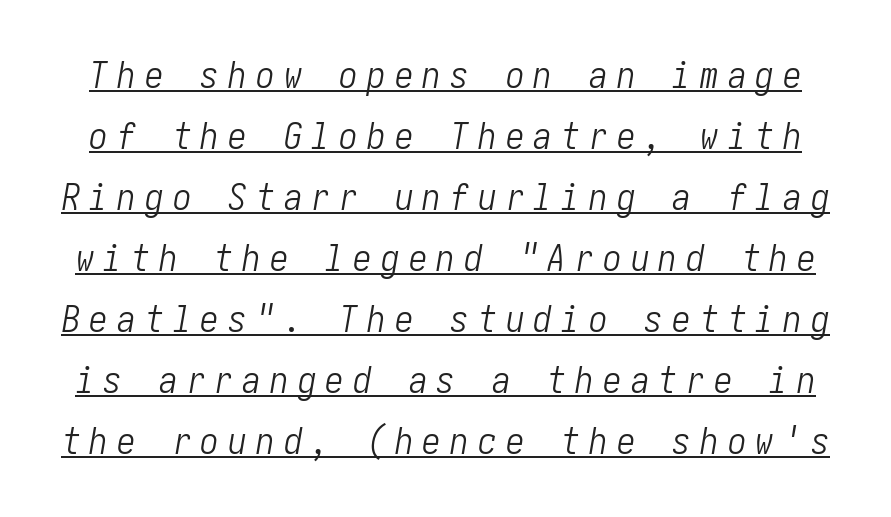
The image shows 37 px light, condensed type, italic (leaning right); set normal line spacing (1.65x), unusually wide letter spacing (+0.25 em), underlined; low stroke contrast and a medium x-height.
